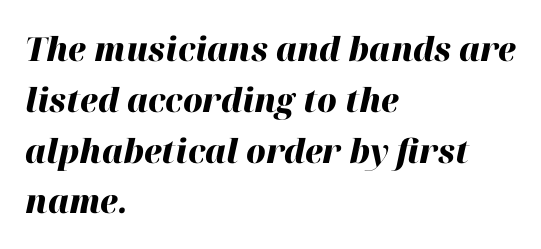
The image shows 33 px heavy type, italic (leaning right); set left-aligned, normal line spacing (1.54x), normal letter spacing, not underlined; high stroke contrast and a medium x-height.
